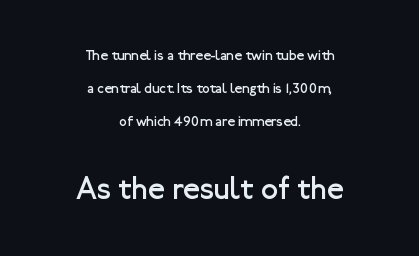
Notice the wide empty band between every row — that's loose leading. Both edges are ragged and mirror each other, which tells us the setting is centered. A roman cut, with each character standing at attention. The line texture is even and compact thanks to regular tracking. The passage shown is not underscored anywhere. Spacing verdict: proportional, widths tailored to each character.
